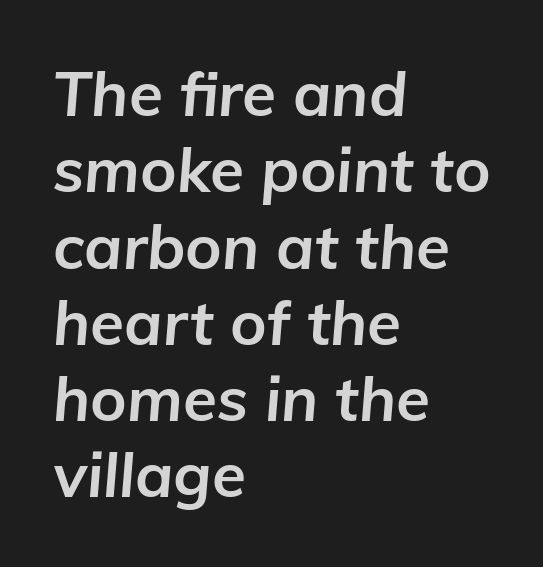
{"italic": "yes", "lean": "right", "slant_degrees": 5, "bold": "yes", "weight": "bold", "width": "normal", "stroke_contrast": "low", "x_height": "medium", "monospaced": "no", "underline": "no", "align": "left", "line_spacing_ratio": 1.23, "letter_spacing": "normal", "letter_spacing_em": 0.0, "glyph_px": 62}
